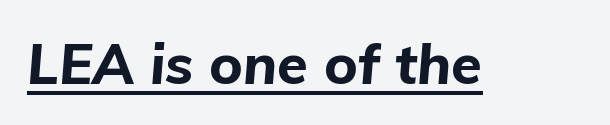
Character widths vary here, with narrow letters taking less room than wide ones. Posture: slanted. Somebody hit Ctrl+U on this one — the words are underlined. The face used here has the dense, thick strokes of a bold. Tracking value appears to be zero — textbook default spacing.
